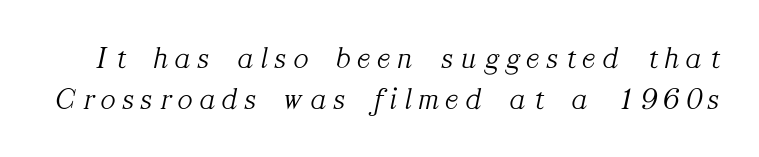
Q: Is the text bold? A: No.
Q: Is the text italic (slanted)? A: Yes, it leans right by about 12 degrees.
Q: Is the typeface a serif or a sans-serif typeface? A: Serif.
Q: Is the text underlined? A: No.
Q: Is the spacing between letters normal or unusually wide? A: Unusually wide.
Q: Is the spacing between lines tight, normal or loose? A: Normal.
Q: Width (condensed, normal, or wide)? A: Normal.
Q: Stroke contrast? A: Medium.
Q: x-height? A: Medium.
Q: Monospaced? A: No.
